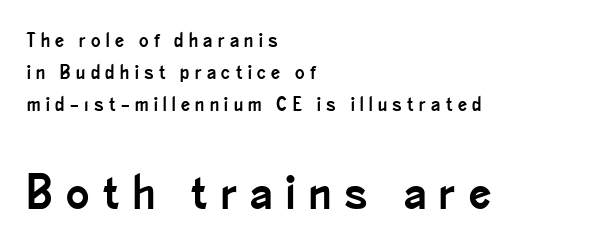
Q: Is the text italic (slanted)? A: No, it is upright.
Q: Is the typeface a serif or a sans-serif typeface? A: Sans-serif.
Q: Is the text underlined? A: No.
Q: How is the paragraph aligned? A: Left-aligned.
Q: Is the spacing between letters normal or unusually wide? A: Unusually wide.
Q: Is the spacing between lines tight, normal or loose? A: Normal.
Q: Which block of text is set in a larger size, the first (top) or the second (bottom)? A: The second (bottom) one.
Q: Width (condensed, normal, or wide)? A: Condensed.
Q: Stroke contrast? A: Low.
Q: x-height? A: Small.
Q: Monospaced? A: No.
